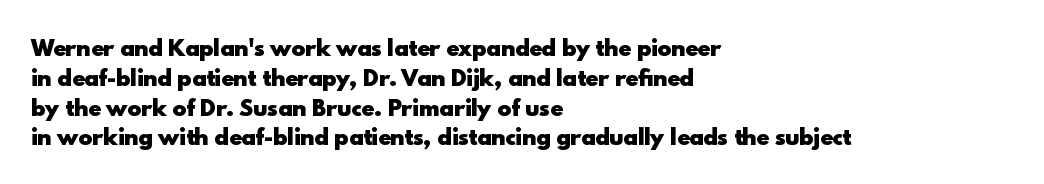
A bare baseline throughout the passage. Heavy-handed strokes throughout: this text is bold. Style check: upright. The setting favours the left margin, as ordinary paragraphs usually do. How are the letters spaced? Ordinarily, with no added tracking.
